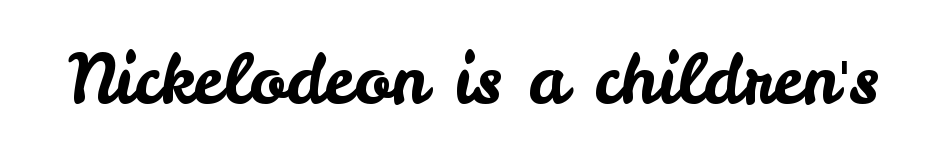
Q: Is the text italic (slanted)? A: Yes.
Q: Is the typeface a serif or a sans-serif typeface? A: Sans-serif.
Q: Is the text underlined? A: No.
Q: Is the spacing between letters normal or unusually wide? A: Normal.
Q: Width (condensed, normal, or wide)? A: Normal.
Q: Stroke contrast? A: Low.
Q: x-height? A: Small.
Q: Monospaced? A: No.
